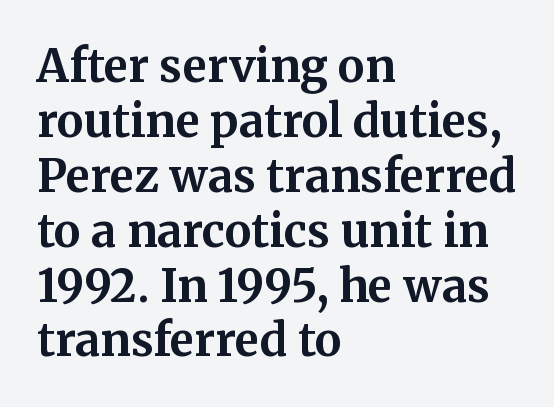
{"serif": "yes", "italic": "no", "bold": "yes", "weight": "bold", "width": "normal", "stroke_contrast": "medium", "x_height": "medium", "monospaced": "no", "underline": "no", "align": "left", "line_spacing_ratio": 1.22, "letter_spacing": "normal", "letter_spacing_em": 0.0, "glyph_px": 45}
